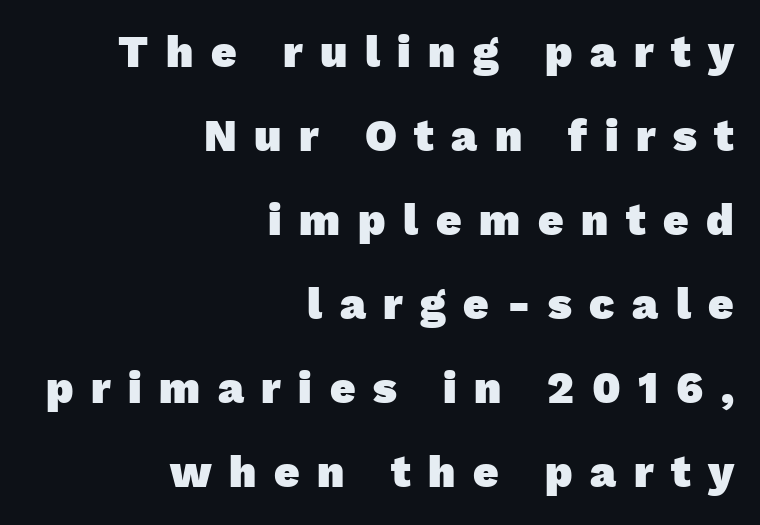
The image shows 44 px heavy sans-serif type; set right-aligned, loose line spacing (1.91x), unusually wide letter spacing (+0.4 em), not underlined; low stroke contrast and a medium x-height.
